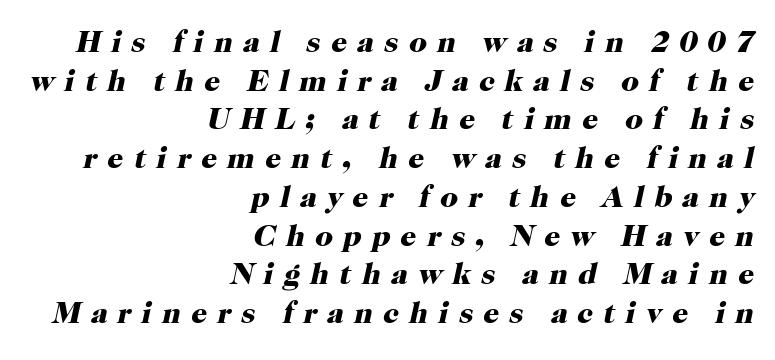
{"serif": "yes", "italic": "yes", "lean": "right", "slant_degrees": 12, "bold": "yes", "weight": "heavy", "width": "normal", "stroke_contrast": "high", "x_height": "medium", "monospaced": "no", "underline": "no", "align": "right", "line_spacing": "normal", "line_spacing_ratio": 1.25, "letter_spacing": "wide", "letter_spacing_em": 0.33, "glyph_px": 31}
